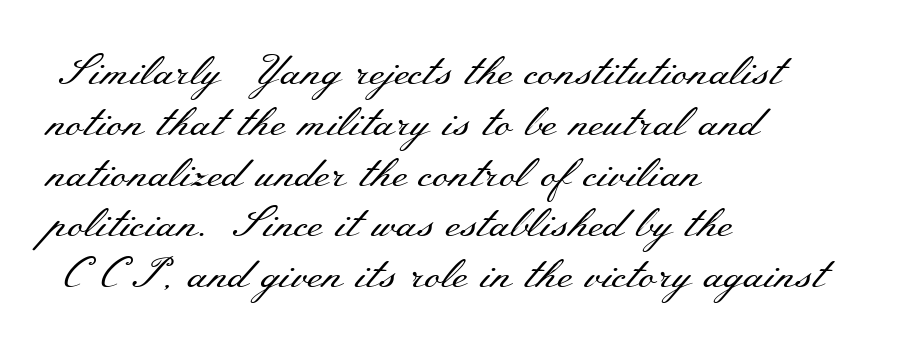
The image shows 42 px regular-weight, wide serif type; set left-aligned, line spacing 1.21x, normal letter spacing, not underlined; medium stroke contrast and a small x-height.
